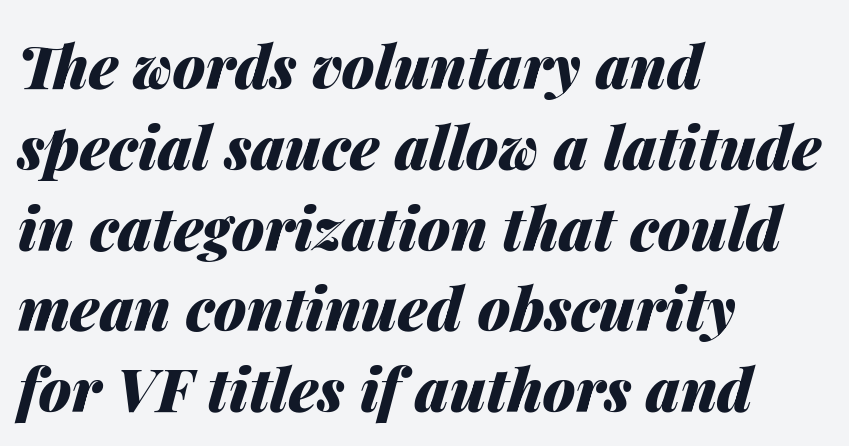
One glance says typical: line gaps are just what's usual. The setting favours the left margin, as ordinary paragraphs usually do. Any mark beneath the type? The region is blank. The glyphs look as if they've been sheared to an angle. The letterforms sit shoulder to shoulder at normal distance. Spacing verdict: proportional, widths tailored to each character.
